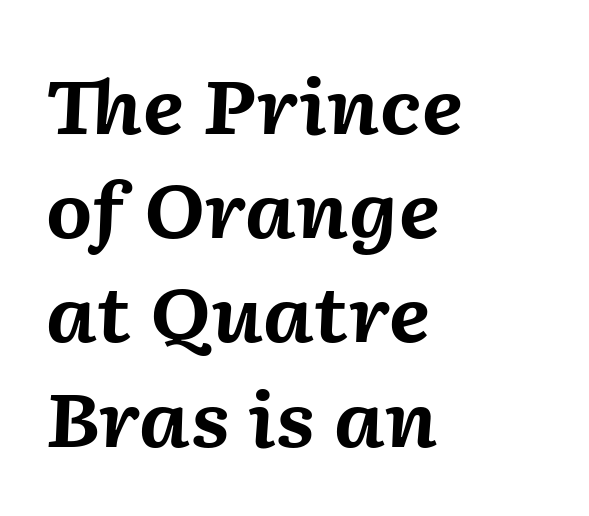
The image shows 75 px bold type, italic (leaning right); set left-aligned, normal line spacing (1.39x), normal letter spacing, not underlined; medium stroke contrast and a medium x-height.
